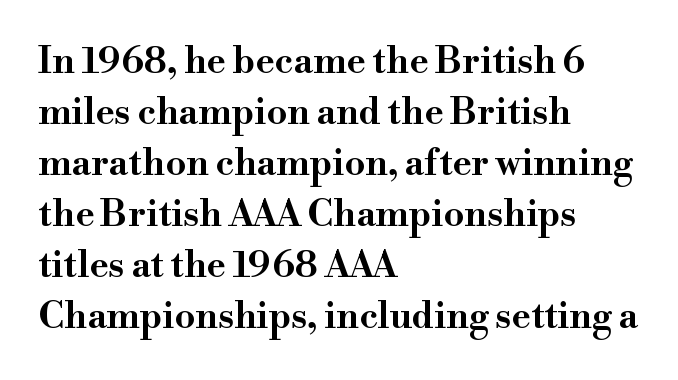
Q: Is the text italic (slanted)? A: No, it is upright.
Q: Is the typeface a serif or a sans-serif typeface? A: Serif.
Q: Is the text underlined? A: No.
Q: How is the paragraph aligned? A: Left-aligned.
Q: Is the spacing between letters normal or unusually wide? A: Normal.
Q: Is the spacing between lines tight, normal or loose? A: Normal.
Q: Width (condensed, normal, or wide)? A: Wide.
Q: Stroke contrast? A: High.
Q: x-height? A: Small.
Q: Monospaced? A: No.
